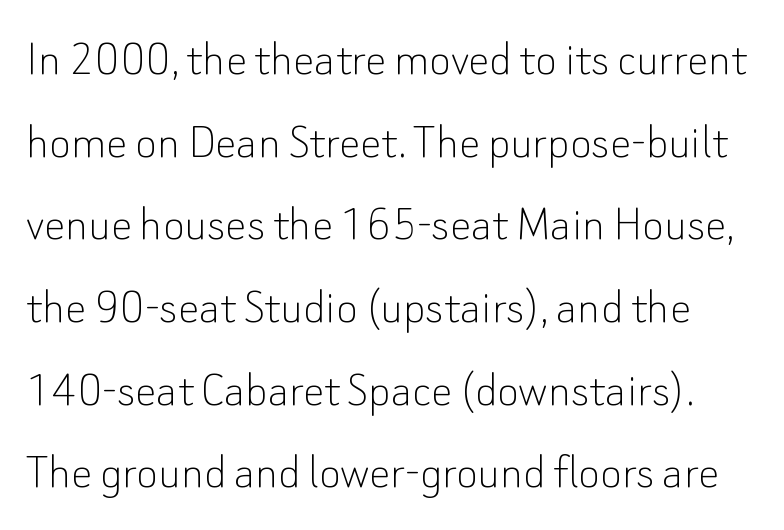
The zone under the glyphs is completely vacant. A roman cut, with each character standing at attention. This rendering employs a face without finishing strokes, i.e., a sans-serif. Students, note that the glyphs here touch the page at normal intervals.
